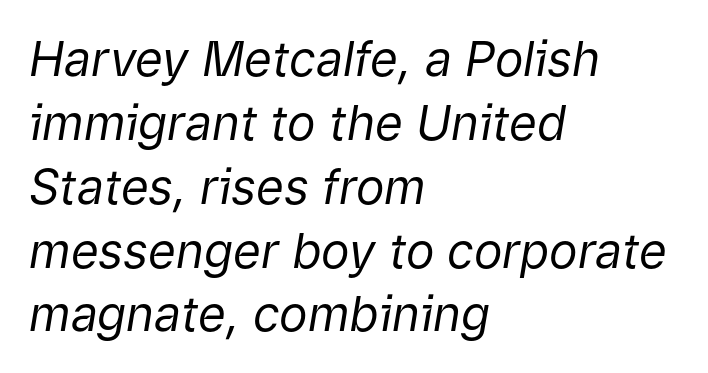
The image shows 48 px regular-weight type, italic (leaning right); set left-aligned, normal line spacing (1.33x), normal letter spacing, not underlined; low stroke contrast and a medium x-height.
